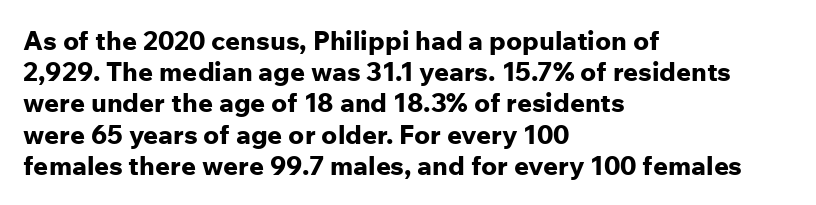
The image shows 26 px bold type, upright; set left-aligned, line spacing 1.2x, normal letter spacing, not underlined.
